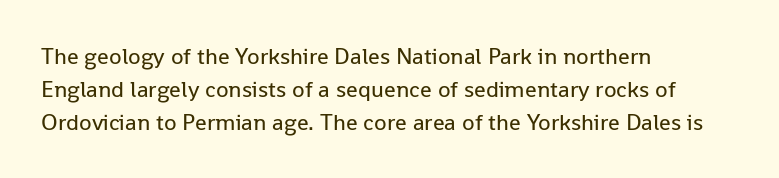
Honestly, the row spacing looks completely unremarkable. Caption: face not bold, strokes unweighted. Posture: vertical. This rendering features lettering with no underline. The setting favours the left margin, as ordinary paragraphs usually do.
